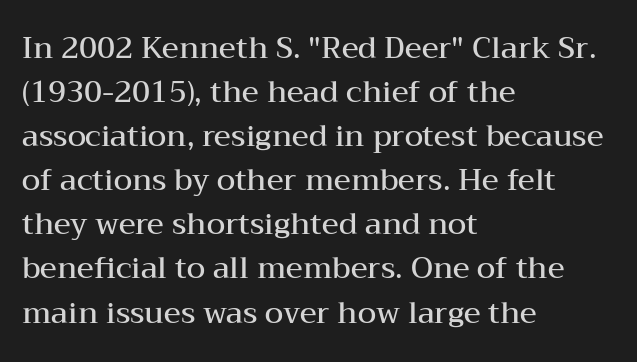
The ragged edge is on the right, which tells us the setting is flush left. Type style note: has serifs. Does the leading feel generous? No, just average. Every stem runs plumb, perpendicular to the baseline. Caption: semibold face, moderately heavy strokes. Character widths vary here, with narrow letters taking less room than wide ones.
